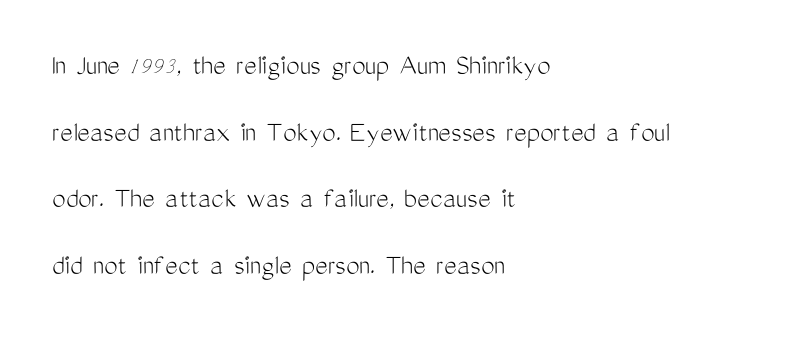
Q: Is the text bold? A: No.
Q: Is the text italic (slanted)? A: No, it is upright.
Q: Is the typeface a serif or a sans-serif typeface? A: Sans-serif.
Q: Is the text underlined? A: No.
Q: How is the paragraph aligned? A: Left-aligned.
Q: Is the spacing between letters normal or unusually wide? A: Normal.
Q: Is the spacing between lines tight, normal or loose? A: Loose.
Q: Width (condensed, normal, or wide)? A: Condensed.
Q: Stroke contrast? A: Medium.
Q: x-height? A: Medium.
Q: Monospaced? A: No.
